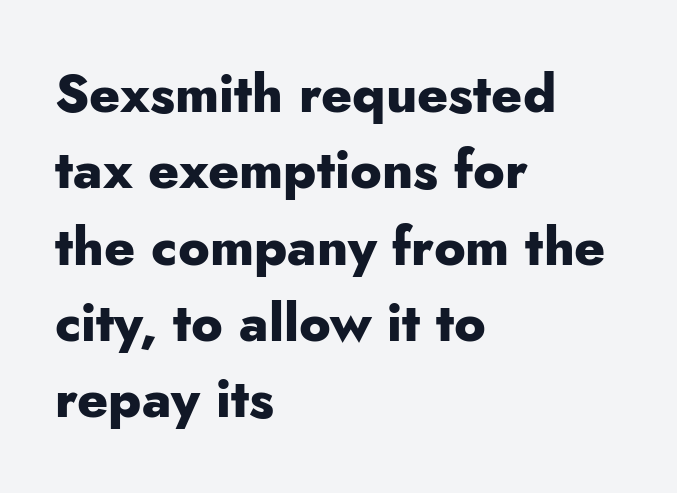
The image shows 53 px heavy sans-serif type, upright; set left-aligned, normal line spacing (1.44x), normal letter spacing, not underlined; low stroke contrast and a small x-height.
